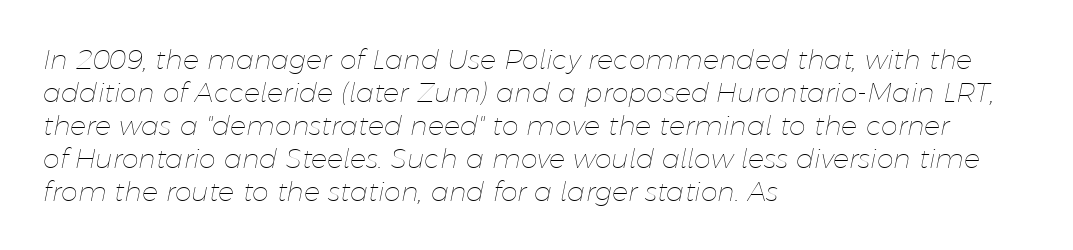
The rendering applies a slant to the glyphs. Letter spacing: default. A bare baseline throughout the passage. Compared with a centered layout, this one pins lines to the left instead. The letters look calm and open, with moderate or lighter stems.
